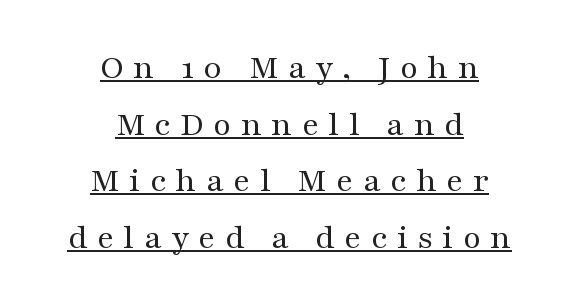
Spacing verdict: proportional, widths tailored to each character. This rendering uses center alignment, leaving both contours irregular but symmetric. Observe the serifs anchoring each vertical stroke in this sample. This rendering widens character spacing well past its baseline value. Summary of weight: not heavy and not bold.
